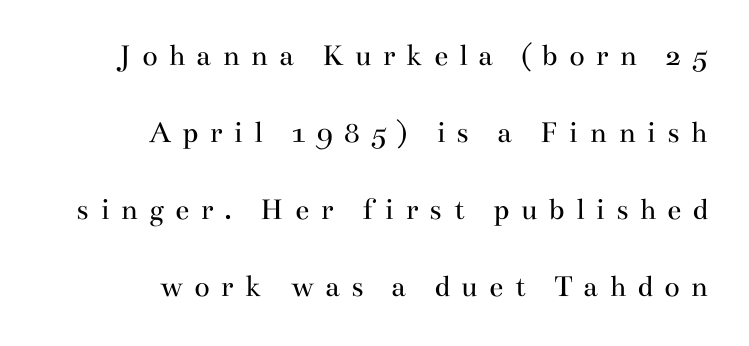
The image shows 32 px regular-weight, wide serif type, upright; set right-aligned, loose line spacing (2.41x), unusually wide letter spacing (+0.34 em), not underlined; medium stroke contrast and a small x-height.
